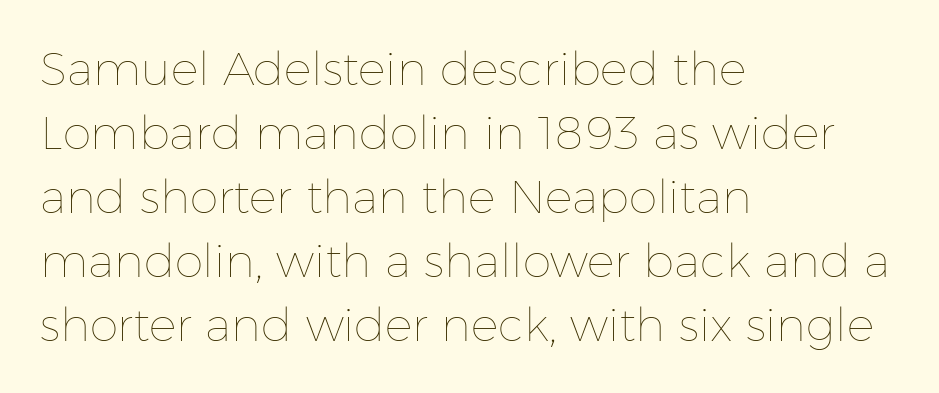
The image shows 46 px thin type, upright; set left-aligned, normal line spacing (1.39x), normal letter spacing, not underlined; low stroke contrast and a medium x-height.
